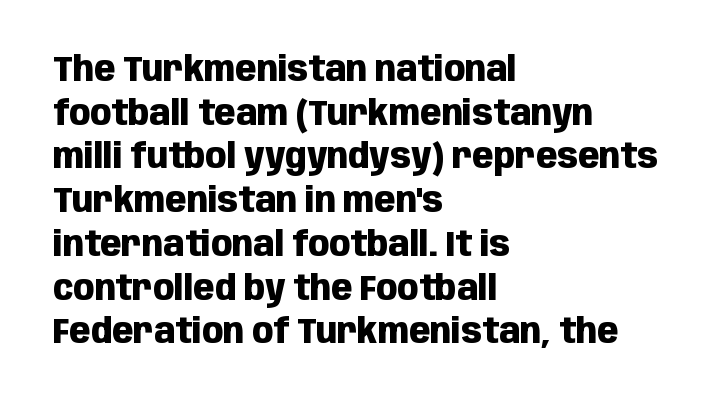
The image shows 35 px heavy, condensed sans-serif type, upright; set left-aligned, normal line spacing (1.25x), normal letter spacing, not underlined; low stroke contrast and a large x-height.
